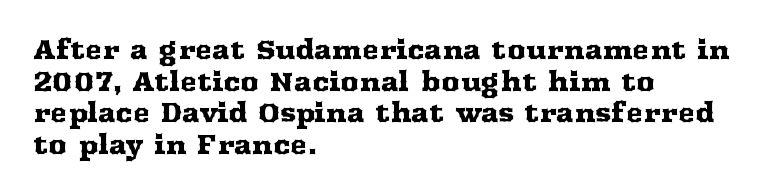
The image shows 26 px text type, upright; set left-aligned, line spacing 1.22x, normal letter spacing, not underlined.
